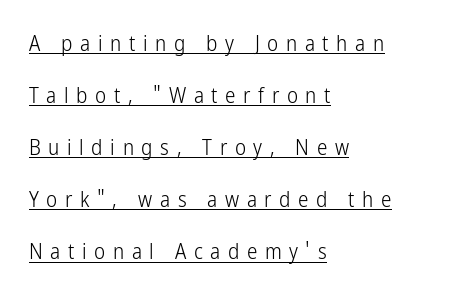
The image shows 21 px text type, upright; set left-aligned, loose line spacing (2.48x), unusually wide letter spacing (+0.36 em), underlined.
